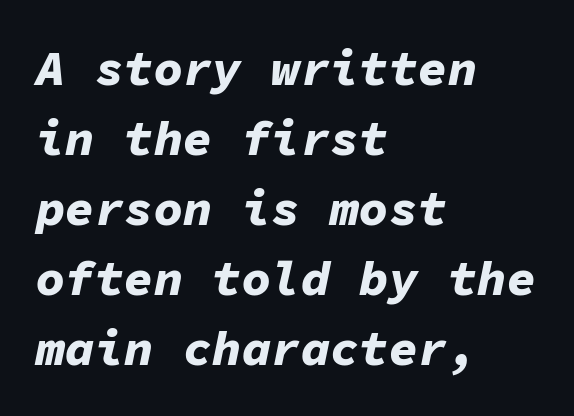
The image shows 49 px bold type, italic (leaning right), monospaced; set left-aligned, normal line spacing (1.43x), normal letter spacing, not underlined; low stroke contrast and a medium x-height.
